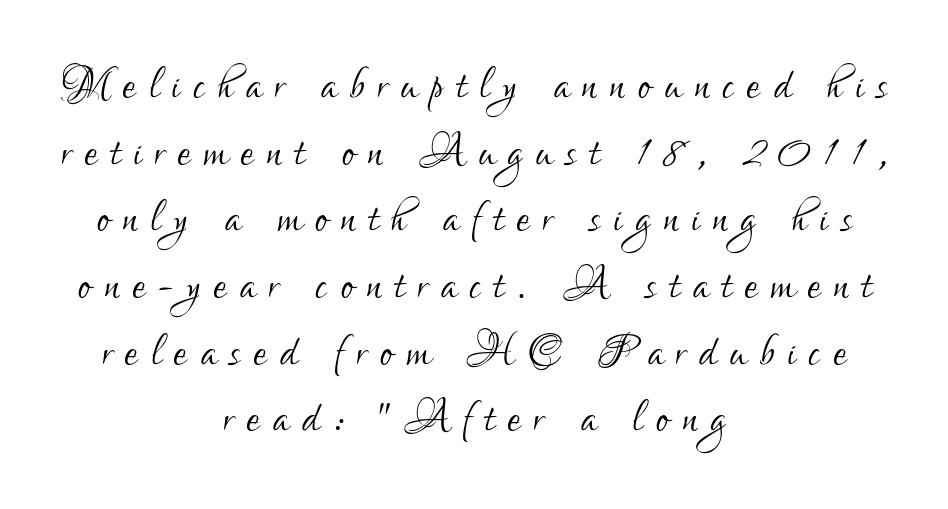
The image shows 59 px light, condensed sans-serif type; set centered, tight line spacing (1.13x), unusually wide letter spacing (+0.22 em), not underlined; low stroke contrast and a small x-height.
